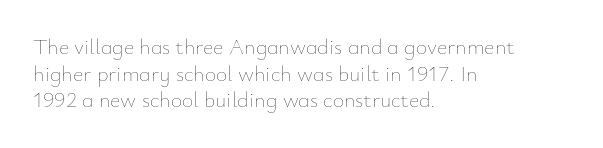
Q: Is the text bold? A: No.
Q: Is the text italic (slanted)? A: No, it is upright.
Q: Is the text underlined? A: No.
Q: How is the paragraph aligned? A: Left-aligned.
Q: Is the spacing between letters normal or unusually wide? A: Normal.
